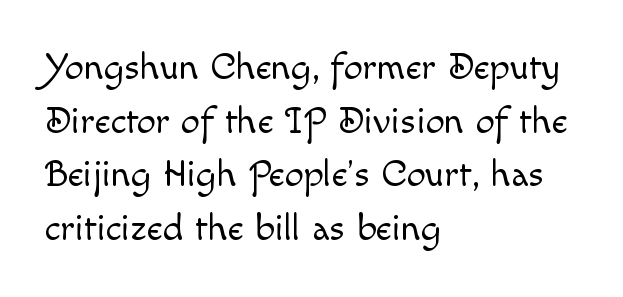
Q: Is the text bold? A: No.
Q: Is the text italic (slanted)? A: No, it is upright.
Q: Is the text underlined? A: No.
Q: How is the paragraph aligned? A: Left-aligned.
Q: Is the spacing between letters normal or unusually wide? A: Normal.
Q: Is the spacing between lines tight, normal or loose? A: Normal.
Q: Width (condensed, normal, or wide)? A: Normal.
Q: x-height? A: Small.
Q: Monospaced? A: No.
